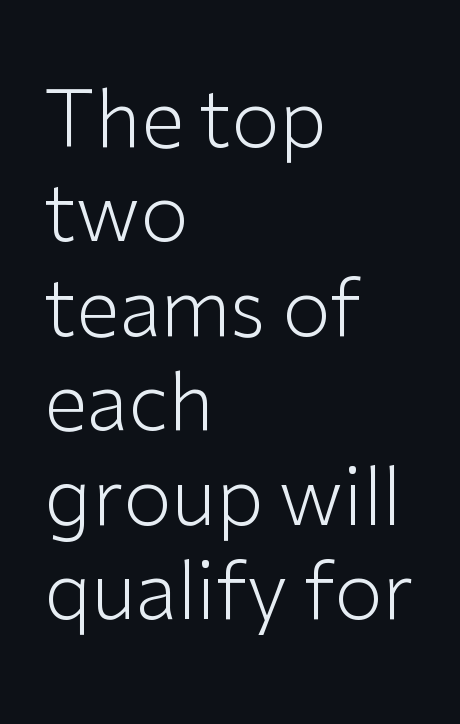
Horizontal alignment here is leftward, the default for most running prose. Looks like regular typesetting: each glyph gets only the width it needs. Font category for this specimen: sans-serif. Caption: standard tracking, unaltered. Underlining? Definitely not there.
